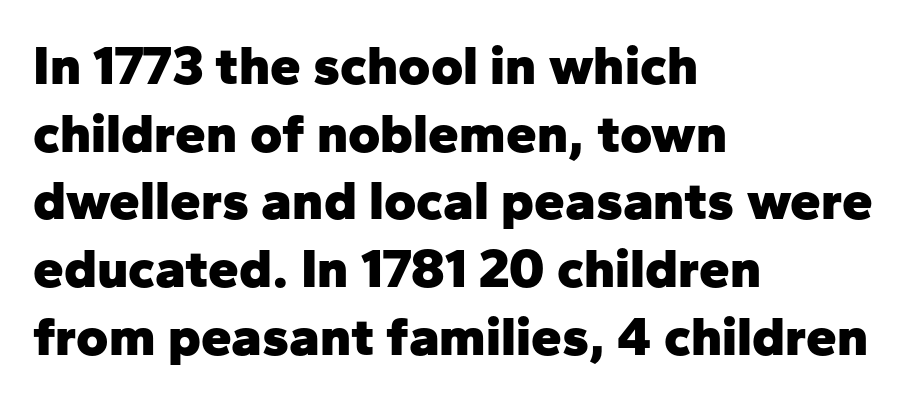
Emphasis by weight is at full strength: bold. Nobody touched the tracking dial on this one. If you drew a ruler down the left edge, every line would touch it. The face used here is a sans, in the tradition of grotesques and geometrics. Each letter keeps its own natural width here, so spacing adapts to shape.
